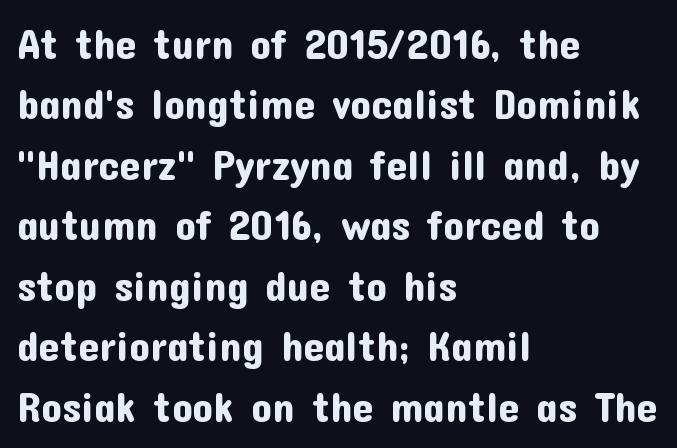
These lines were composed using upright roman letters. Observe the ordinary spacing: letters are neighbours, not strangers. One-word summary of the alignment: left. Compared with typical paragraphs, the rows here are spaced about the same.
